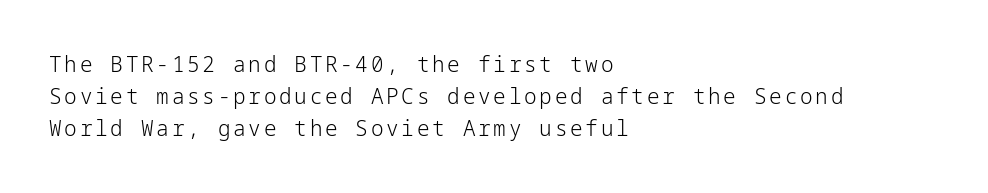
Q: Is the text bold? A: No.
Q: Is the text italic (slanted)? A: No, it is upright.
Q: Is the text underlined? A: No.
Q: How is the paragraph aligned? A: Left-aligned.
Q: Is the spacing between lines tight, normal or loose? A: Normal.
